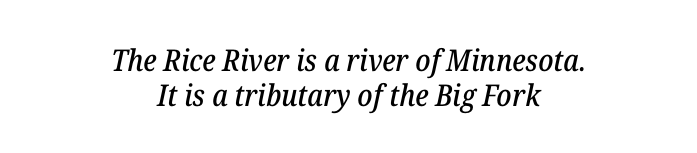
{"serif": "yes", "italic": "yes", "lean": "right", "slant_degrees": 12, "width": "normal", "stroke_contrast": "low", "x_height": "medium", "monospaced": "no", "underline": "no", "align": "center", "line_spacing_ratio": 1.16, "letter_spacing": "normal", "letter_spacing_em": 0.0, "glyph_px": 30}
